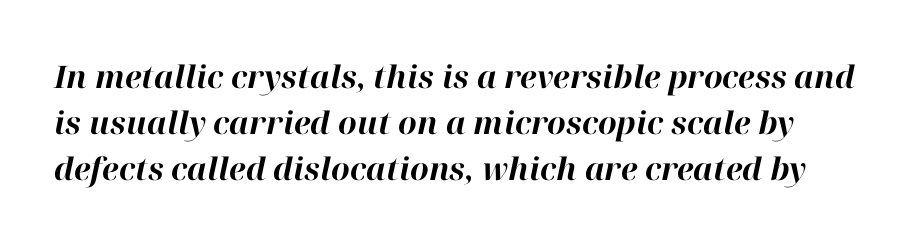
{"italic": "yes", "lean": "right", "slant_degrees": 12, "bold": "yes", "weight": "bold", "width": "normal", "stroke_contrast": "high", "x_height": "medium", "monospaced": "no", "underline": "no", "line_spacing": "normal", "line_spacing_ratio": 1.48, "letter_spacing": "normal", "letter_spacing_em": 0.0, "glyph_px": 31}
